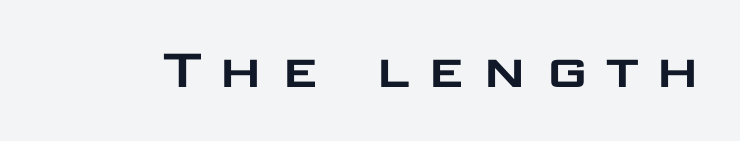
The area under the type is left untouched. Substantial extra tracking has been applied to these lines. This sample uses a sans-serif face. Every character sits straight up, as roman type does. This sample has the flowing, uneven cadence of proportional lettering.
